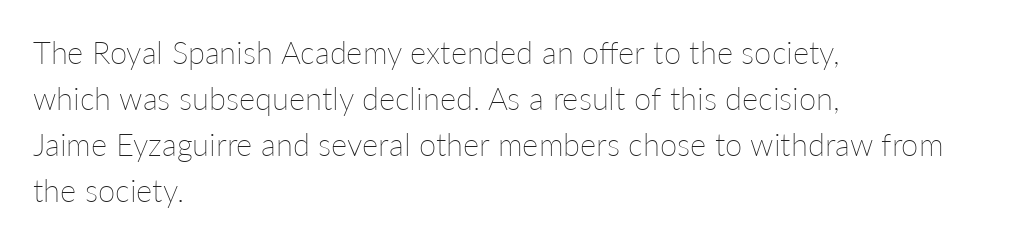
Q: Is the text bold? A: No.
Q: Is the text italic (slanted)? A: No, it is upright.
Q: Is the text underlined? A: No.
Q: How is the paragraph aligned? A: Left-aligned.
Q: Is the spacing between letters normal or unusually wide? A: Normal.
Q: Is the spacing between lines tight, normal or loose? A: Normal.
Q: Width (condensed, normal, or wide)? A: Normal.
Q: Stroke contrast? A: Low.
Q: x-height? A: Medium.
Q: Monospaced? A: No.
